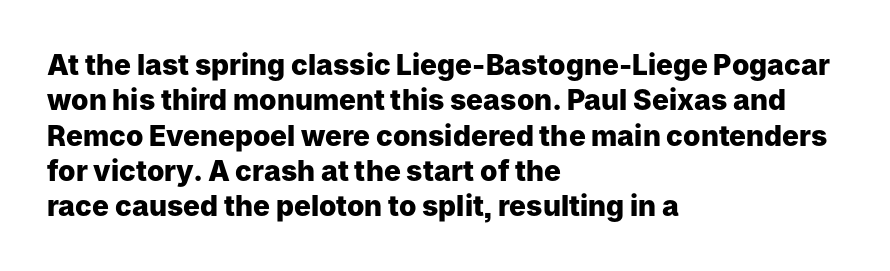
Q: Is the text bold? A: Yes.
Q: Is the text italic (slanted)? A: No, it is upright.
Q: Is the typeface a serif or a sans-serif typeface? A: Sans-serif.
Q: Is the text underlined? A: No.
Q: How is the paragraph aligned? A: Left-aligned.
Q: Is the spacing between letters normal or unusually wide? A: Normal.
Q: Is the spacing between lines tight, normal or loose? A: Normal.
Q: Width (condensed, normal, or wide)? A: Normal.
Q: Stroke contrast? A: Low.
Q: x-height? A: Medium.
Q: Monospaced? A: No.
